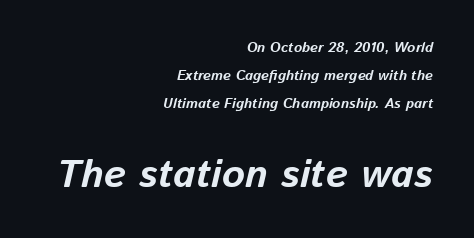
{"italic": "yes", "lean": "right", "slant_degrees": 13, "bold": "yes", "weight": "bold", "width": "normal", "stroke_contrast": "low", "x_height": "medium", "monospaced": "no", "underline": "no", "align": "right", "line_spacing": "loose", "line_spacing_ratio": 2.01, "letter_spacing": "normal", "letter_spacing_em": 0.0, "larger_block": "second", "size_ratio": 2.79, "glyph_px": 39}
